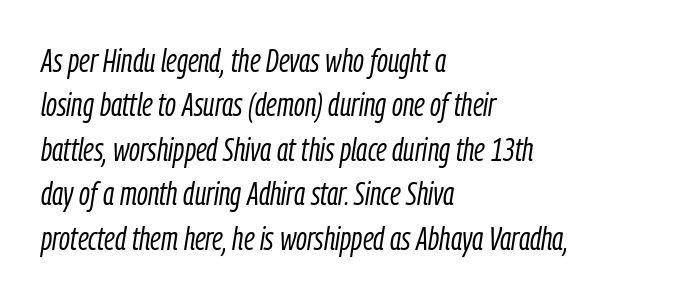
The image shows 32 px light, condensed type, italic (leaning right); set left-aligned, normal line spacing (1.39x), normal letter spacing, not underlined; low stroke contrast and a medium x-height.
